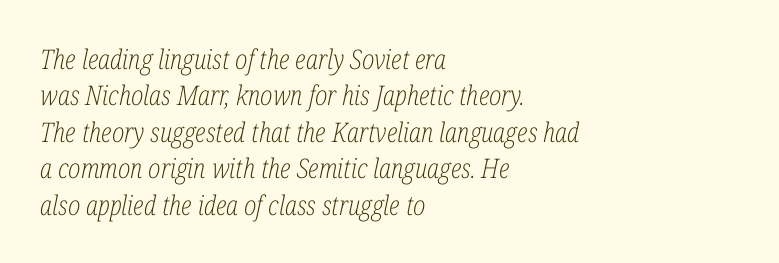
The cut favours lightness, reaching ordinary text weight at its darkest. Does the copy run flush right? No — it runs flush left. The space directly below the letters is spotless. The typography opts for an oblique posture over an upright one. Is the letter spacing exaggerated? No — it looks like the ordinary default. This sample keeps an unexceptional amount of space between lines.
